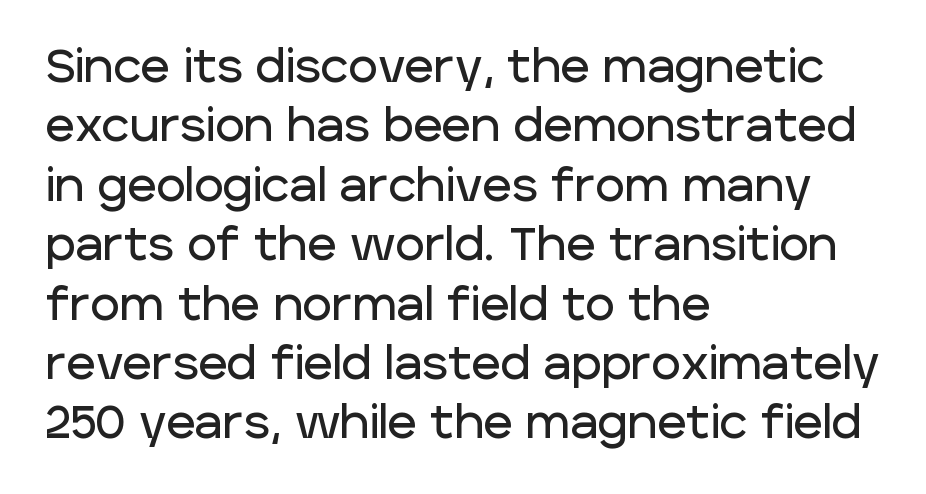
{"serif": "no", "italic": "no", "width": "normal", "stroke_contrast": "low", "x_height": "large", "monospaced": "no", "underline": "no", "align": "left", "line_spacing": "normal", "line_spacing_ratio": 1.32, "letter_spacing": "normal", "letter_spacing_em": 0.0, "glyph_px": 45}
